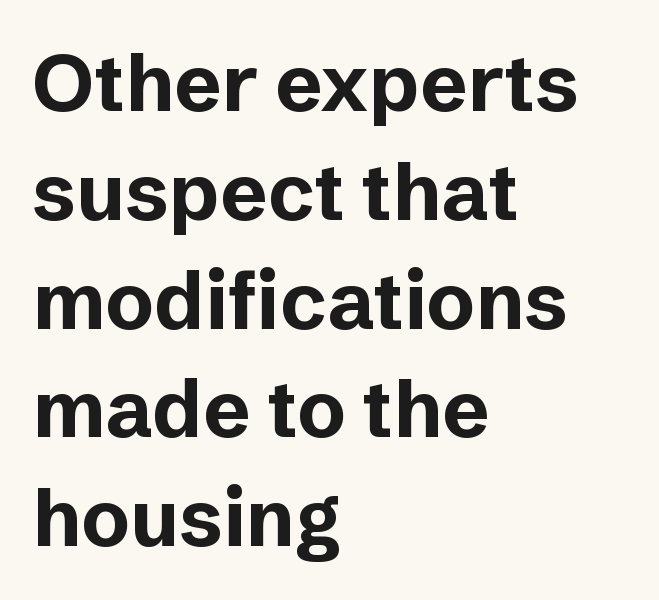
A dark, heavy texture on the line: the type is bold. These lines are set flush left with a ragged right edge. The face used here is proportionally spaced, like ordinary book or web type. The tracking reads as untouched default to a designer's eye. This sample uses a sans-serif face. The passage shown is not underscored anywhere.
